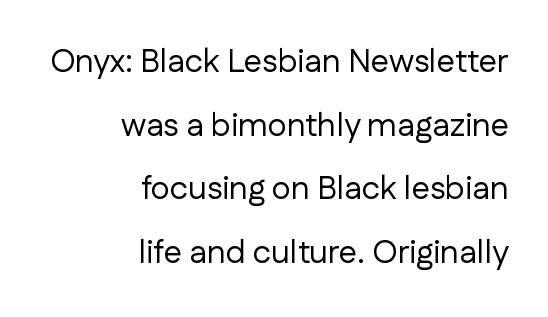
Compared with typical body copy, the letter spacing here is the same. The letters stand upright; this is a roman face. Check the space under the baseline: it is left empty. A flush-right, rag-left setting is used for this passage.
